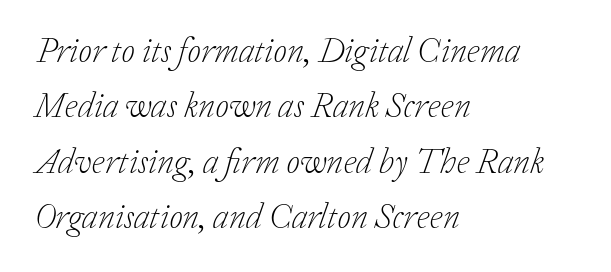
{"serif": "yes", "italic": "yes", "lean": "right", "slant_degrees": 20, "bold": "no", "weight": "light", "width": "normal", "stroke_contrast": "low", "x_height": "medium", "monospaced": "no", "underline": "no", "align": "left", "line_spacing": "normal", "line_spacing_ratio": 1.58, "letter_spacing": "normal", "letter_spacing_em": 0.0, "glyph_px": 35}
